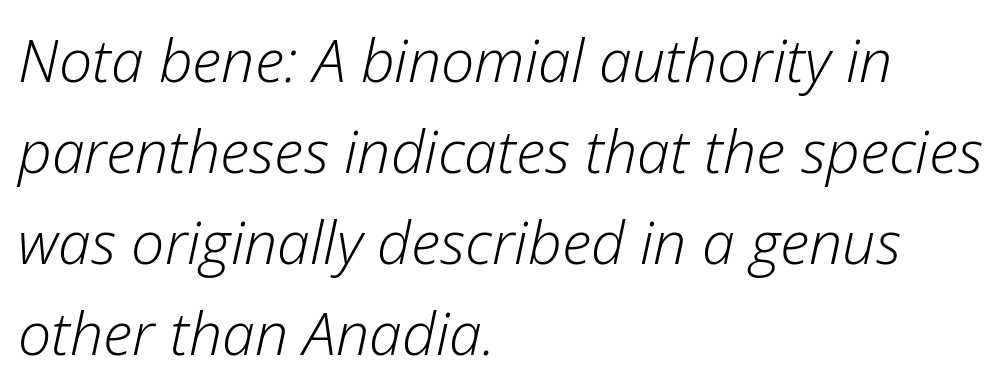
Q: Is the text bold? A: No.
Q: Is the text italic (slanted)? A: Yes, it leans right by about 12 degrees.
Q: Is the text underlined? A: No.
Q: How is the paragraph aligned? A: Left-aligned.
Q: Is the spacing between letters normal or unusually wide? A: Normal.
Q: Is the spacing between lines tight, normal or loose? A: Normal.
Q: Width (condensed, normal, or wide)? A: Normal.
Q: Stroke contrast? A: Low.
Q: x-height? A: Medium.
Q: Monospaced? A: No.
